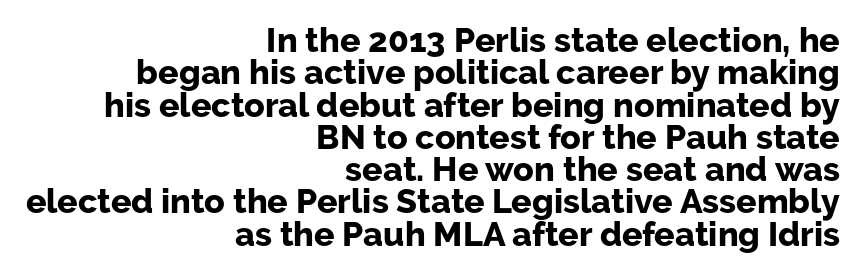
{"serif": "no", "italic": "no", "bold": "yes", "weight": "bold", "width": "normal", "stroke_contrast": "low", "x_height": "medium", "monospaced": "no", "underline": "no", "align": "right", "line_spacing": "tight", "line_spacing_ratio": 0.95, "letter_spacing": "normal", "letter_spacing_em": 0.0, "glyph_px": 34}
